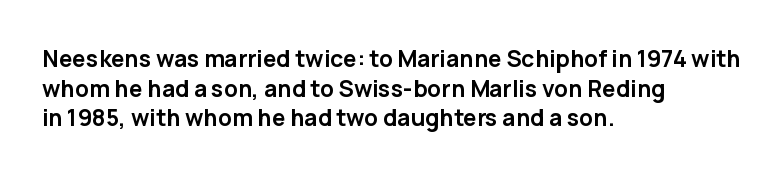
The image shows 23 px bold type, upright; set left-aligned, normal line spacing (1.29x), normal letter spacing, not underlined.
